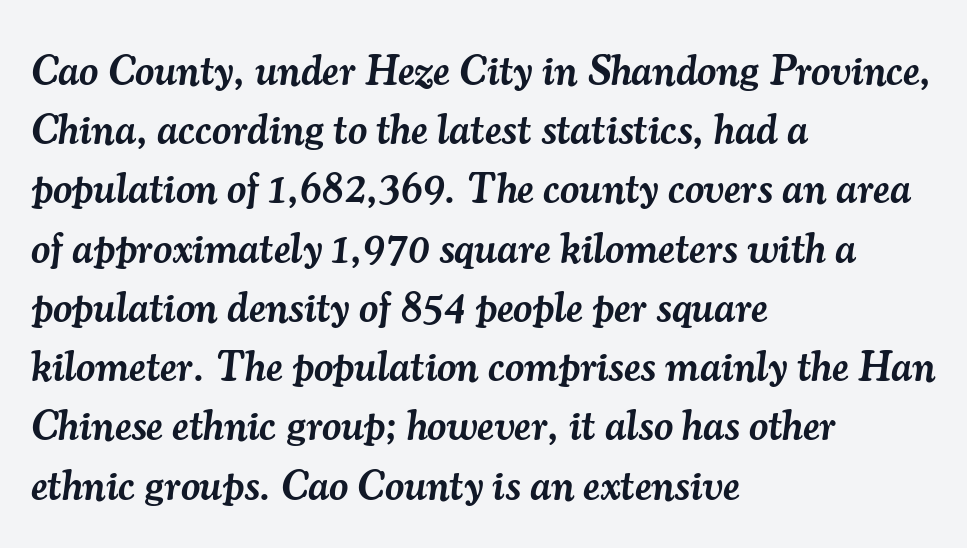
The image shows 42 px semibold serif type, italic (leaning right); set left-aligned, normal line spacing (1.41x), normal letter spacing, not underlined; medium stroke contrast and a small x-height.
